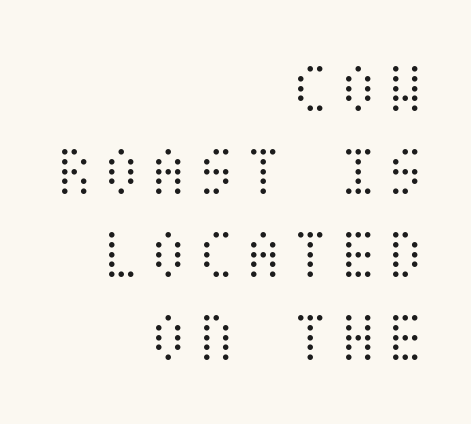
Every stem runs plumb, perpendicular to the baseline. The string is rendered with underlining switched off. Which margin do the lines hug? The right one — the left edge is uneven. The font is comparable to plain body text, perhaps lighter.
